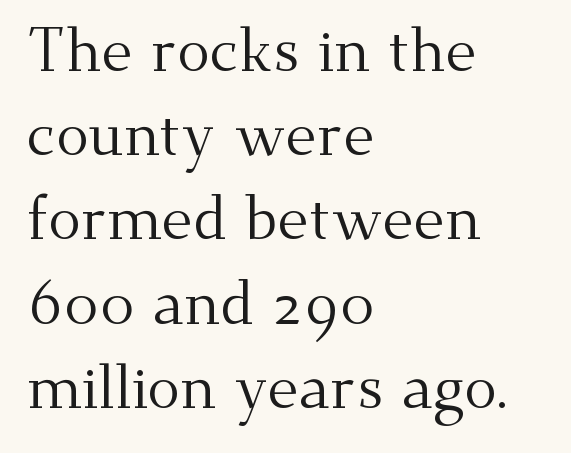
{"serif": "yes", "italic": "no", "bold": "no", "weight": "regular", "width": "normal", "stroke_contrast": "medium", "x_height": "small", "monospaced": "no", "underline": "no", "align": "left", "line_spacing": "normal", "line_spacing_ratio": 1.38, "letter_spacing": "normal", "letter_spacing_em": 0.0, "glyph_px": 61}
